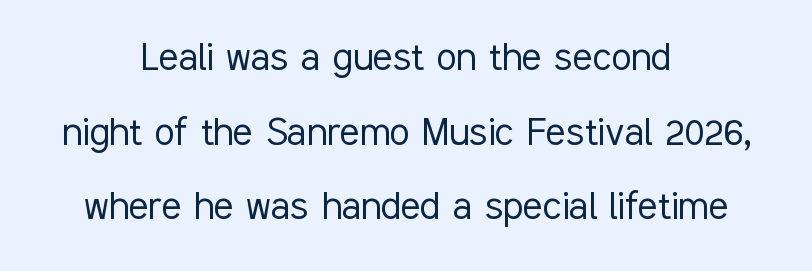
Q: Is the text bold? A: No.
Q: Is the text italic (slanted)? A: No, it is upright.
Q: Is the typeface a serif or a sans-serif typeface? A: Sans-serif.
Q: Is the text underlined? A: No.
Q: How is the paragraph aligned? A: Centered.
Q: Is the spacing between letters normal or unusually wide? A: Normal.
Q: Is the spacing between lines tight, normal or loose? A: Normal.
Q: Width (condensed, normal, or wide)? A: Condensed.
Q: Stroke contrast? A: Low.
Q: x-height? A: Medium.
Q: Monospaced? A: No.
